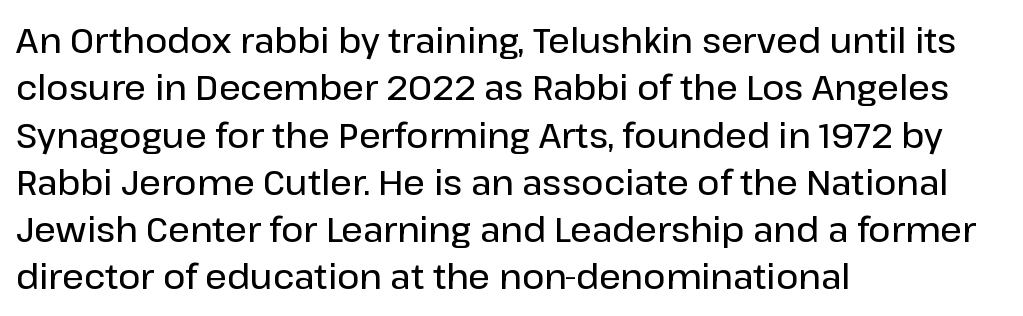
{"serif": "no", "italic": "no", "bold": "semi", "weight": "semibold", "width": "normal", "stroke_contrast": "low", "x_height": "medium", "monospaced": "no", "underline": "no", "align": "left", "line_spacing": "normal", "line_spacing_ratio": 1.39, "letter_spacing": "normal", "letter_spacing_em": 0.0, "glyph_px": 34}
